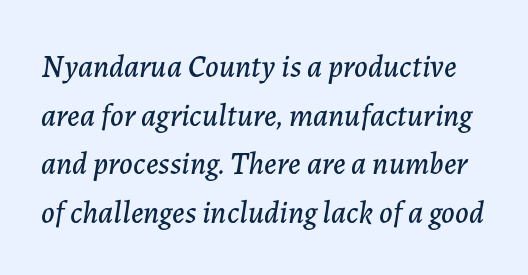
Q: Is the text italic (slanted)? A: Yes, it leans right by about 7 degrees.
Q: Is the text underlined? A: No.
Q: Is the spacing between letters normal or unusually wide? A: Normal.
Q: Is the spacing between lines tight, normal or loose? A: Normal.
Q: Width (condensed, normal, or wide)? A: Normal.
Q: Stroke contrast? A: Low.
Q: x-height? A: Medium.
Q: Monospaced? A: No.
